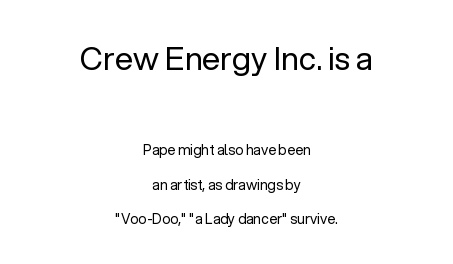
The image shows 32 px regular-weight sans-serif type, upright; set centered, loose line spacing (2.48x), normal letter spacing, not underlined; the first (top) block is 2.29x larger; low stroke contrast and a medium x-height.
